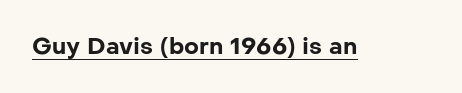
The image shows 23 px bold type, upright; set normal letter spacing, underlined.
